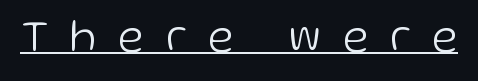
The image shows 46 px light sans-serif type, upright; set unusually wide letter spacing (+0.48 em), underlined; low stroke contrast and a medium x-height.
